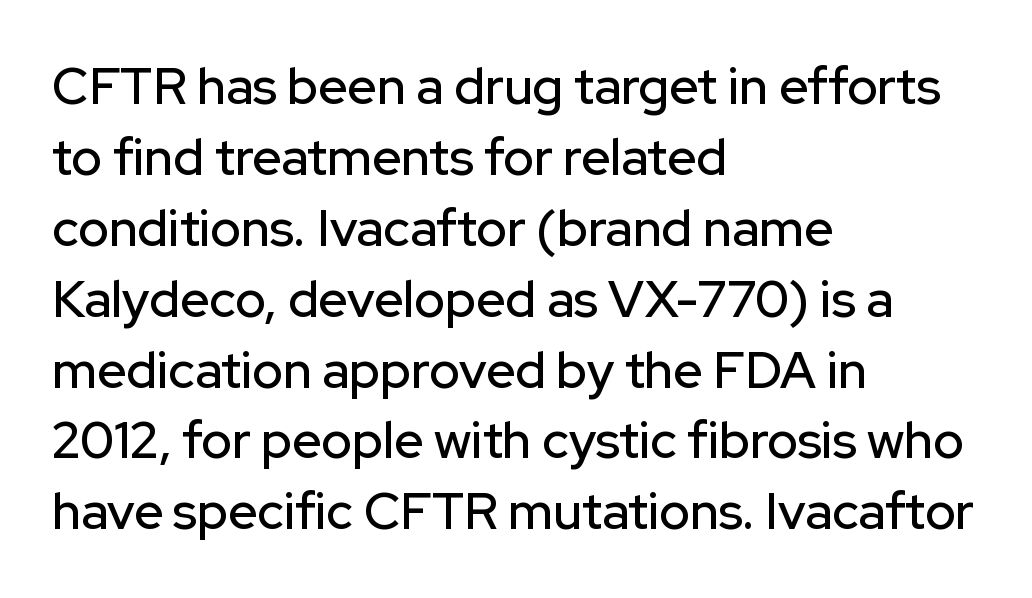
If you measured baseline to baseline, you'd find a middling distance. Alignment: flush left. Looks like regular typesetting: each glyph gets only the width it needs. The lettering holds an erect, upright posture throughout. The tracking reads as untouched default to a designer's eye.
